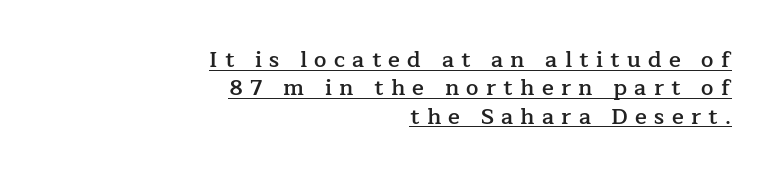
This sample uses an upright cut, with every glyph sitting square on the baseline. Does a line run under the words? Yes, clearly. What weight is shown? A semibold, between regular and bold. Students, observe: this is what conventionally led text looks like. The rag falls on the left side of this text block.
